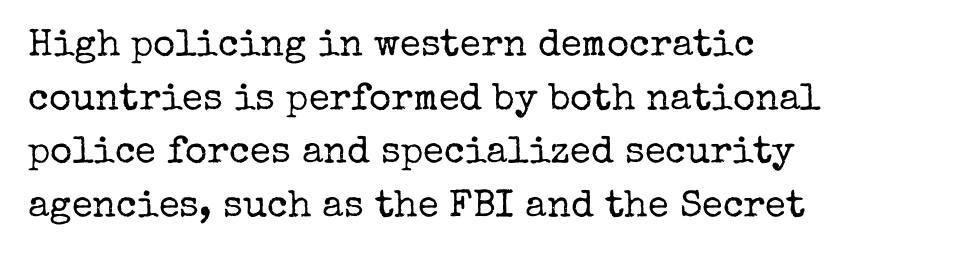
{"serif": "yes", "italic": "no", "bold": "no", "weight": "regular", "width": "normal", "stroke_contrast": "low", "x_height": "medium", "monospaced": "no", "underline": "no", "align": "left", "line_spacing": "normal", "line_spacing_ratio": 1.41, "letter_spacing": "normal", "letter_spacing_em": 0.0, "glyph_px": 38}
